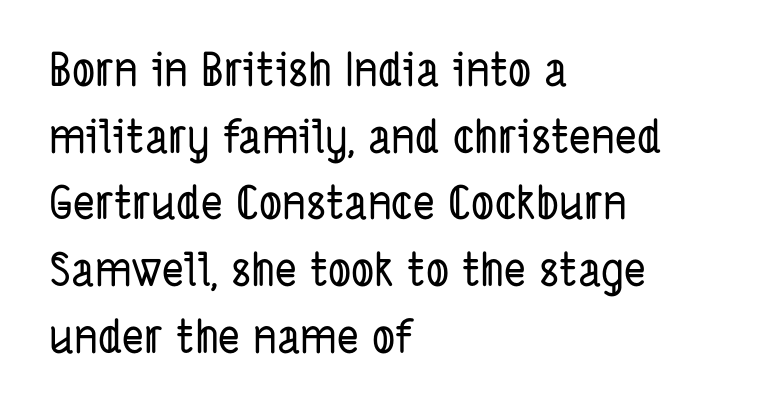
The image shows 46 px condensed sans-serif type; set left-aligned, normal line spacing (1.45x), normal letter spacing, not underlined; low stroke contrast and a medium x-height.
